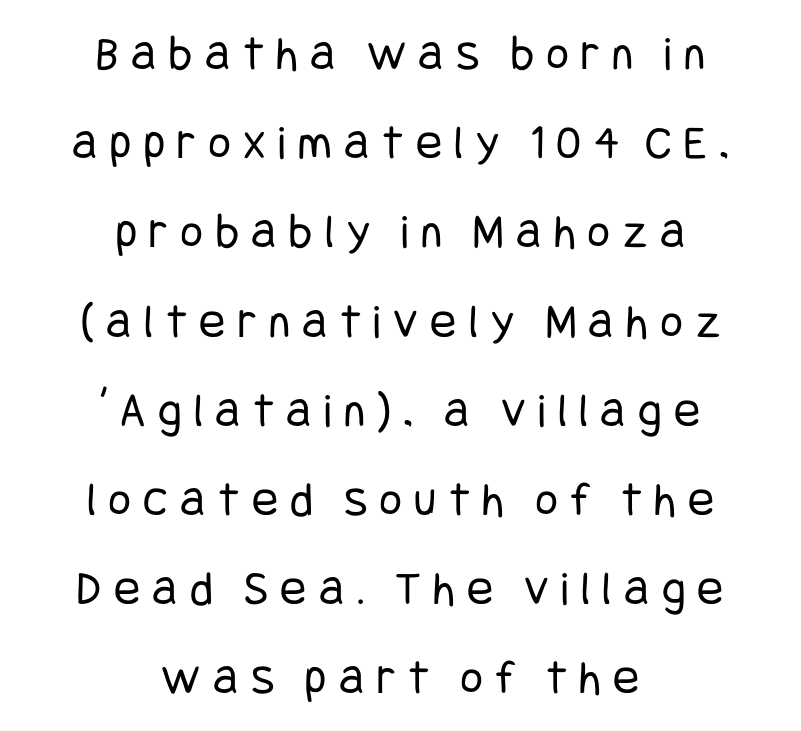
Q: Is the text bold? A: No.
Q: Is the text italic (slanted)? A: No, it is upright.
Q: Is the typeface a serif or a sans-serif typeface? A: Sans-serif.
Q: Is the text underlined? A: No.
Q: How is the paragraph aligned? A: Centered.
Q: Is the spacing between letters normal or unusually wide? A: Unusually wide.
Q: Width (condensed, normal, or wide)? A: Condensed.
Q: Stroke contrast? A: Low.
Q: x-height? A: Large.
